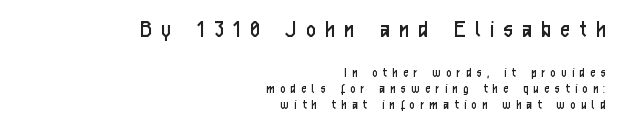
{"italic": "no", "bold": "no", "underline": "no", "align": "right", "line_spacing": "tight", "line_spacing_ratio": 1.13, "letter_spacing": "wide", "letter_spacing_em": 0.4, "larger_block": "first", "size_ratio": 1.79, "glyph_px": 25}
